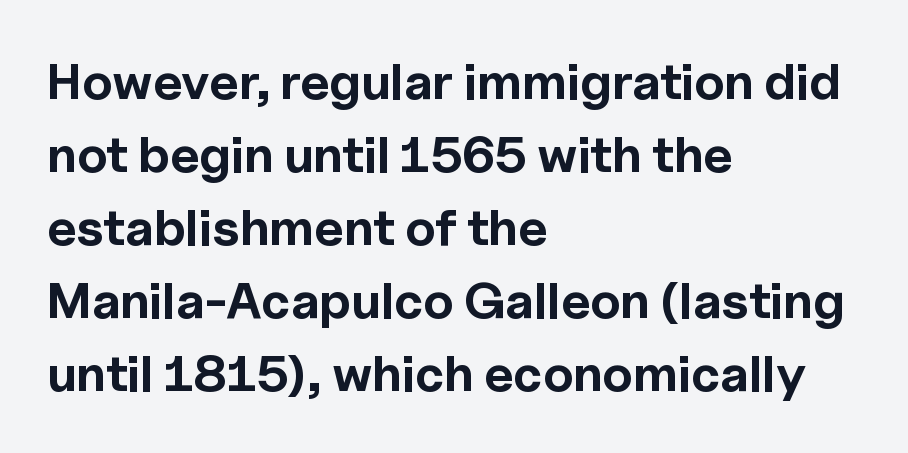
The image shows 51 px bold sans-serif type, upright; set left-aligned, normal line spacing (1.43x), normal letter spacing, not underlined; a medium x-height.
